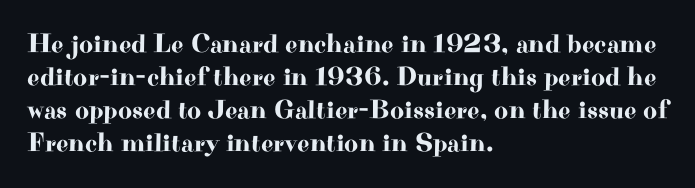
No extra tracking has been applied to these lines. Check the space under the baseline: it is left empty. The font's upright variant was chosen for this text. Casual observation: everything's shoved over to the left.
